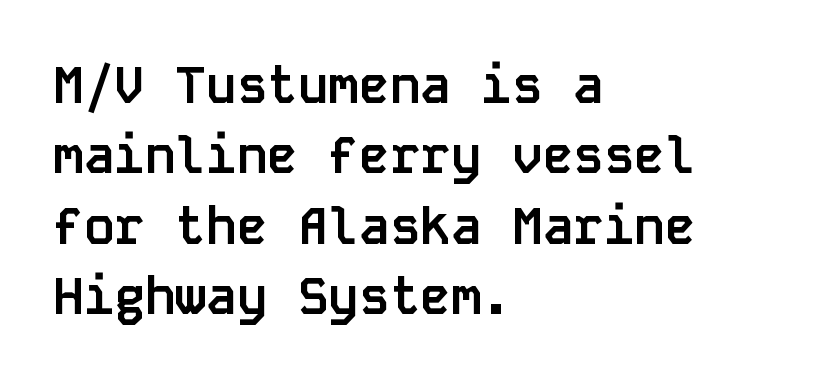
The image shows 51 px semibold sans-serif type, upright, monospaced; set left-aligned, normal line spacing (1.38x), normal letter spacing, not underlined; low stroke contrast and a large x-height.
